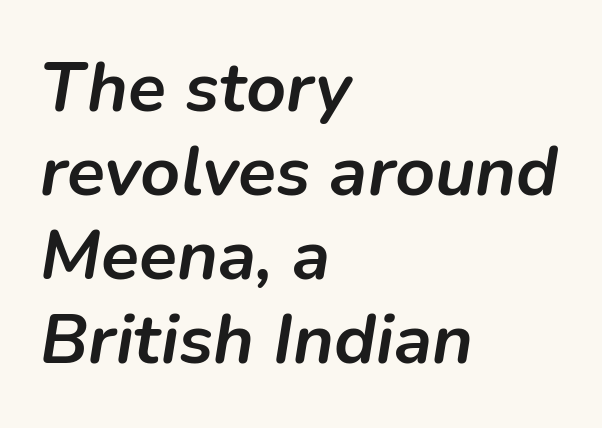
Q: Is the text bold? A: Yes.
Q: Is the text italic (slanted)? A: Yes, it leans right by about 9 degrees.
Q: Is the text underlined? A: No.
Q: How is the paragraph aligned? A: Left-aligned.
Q: Is the spacing between letters normal or unusually wide? A: Normal.
Q: Width (condensed, normal, or wide)? A: Normal.
Q: Stroke contrast? A: Low.
Q: x-height? A: Medium.
Q: Monospaced? A: No.
